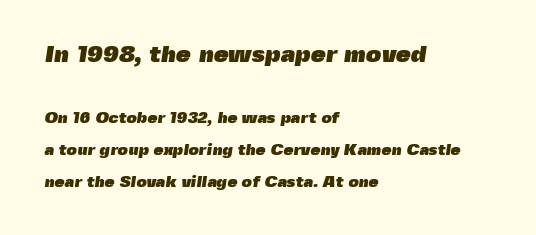
Widely set lines give the paragraph a tall, airy silhouette. The letterforms sit shoulder to shoulder at normal distance. Left-aligned paragraph, ragged on the right. Descender tails drop into unmarked territory.
